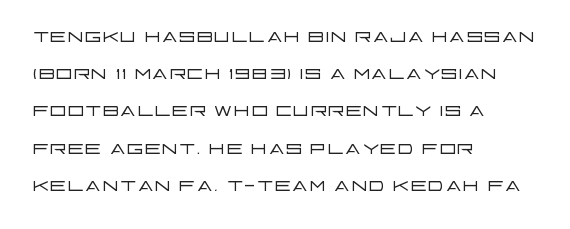
The rendering anchors every line to the left-hand side. A clean baseline with only descenders dipping below it. No chunkiness to these letters — they're not bold. Leading matches the norm, producing a regular column. Ascenders rise straight up at ninety degrees. Nobody touched the tracking dial on this one.
